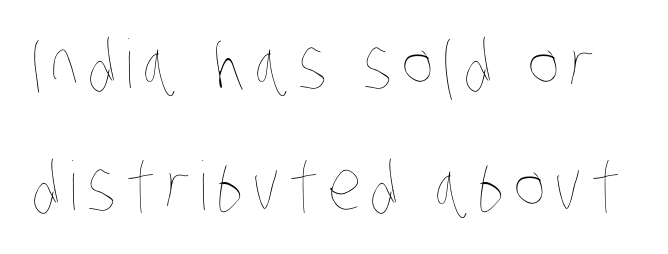
{"bold": "no", "weight": "thin", "width": "condensed", "stroke_contrast": "low", "x_height": "large", "monospaced": "no", "underline": "no", "line_spacing_ratio": 1.82, "glyph_px": 67}
